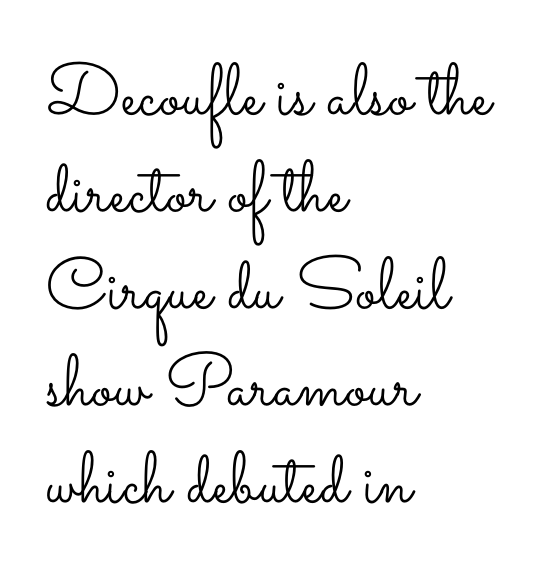
Compared with a typical body face, this is equally light or lighter still. Does the leading feel generous? No, just average. Descender tails drop into unmarked territory.
